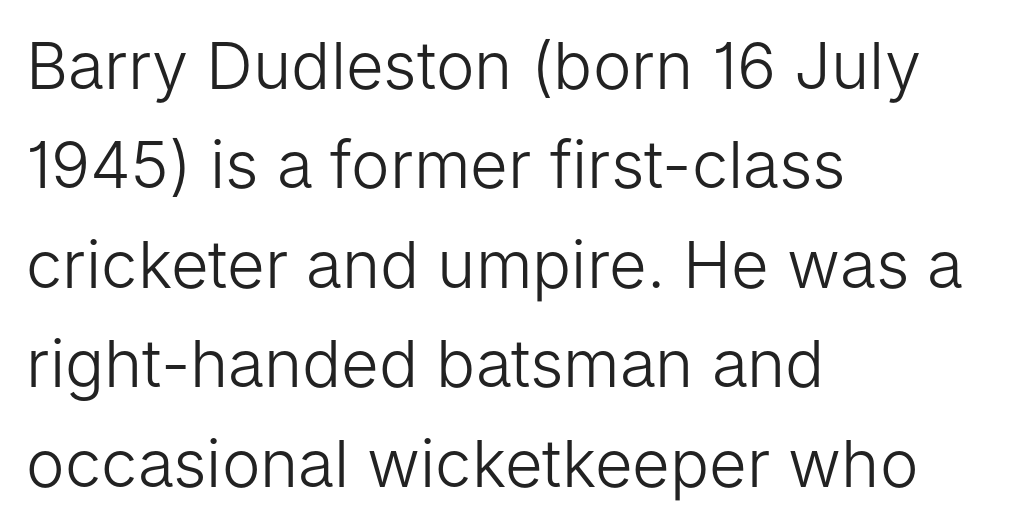
The image shows 65 px light sans-serif type, upright; set left-aligned, normal line spacing (1.53x), normal letter spacing, not underlined; low stroke contrast and a medium x-height.
